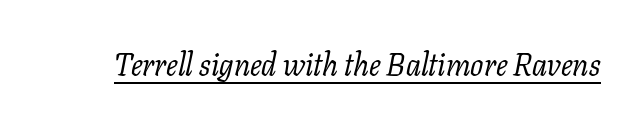
The image shows 31 px regular-weight serif type, italic (leaning right); set normal letter spacing, underlined; low stroke contrast and a medium x-height.
